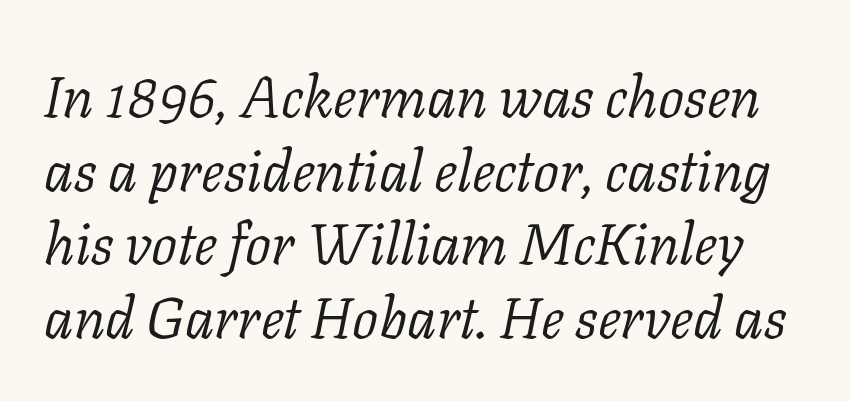
{"serif": "yes", "italic": "yes", "lean": "right", "slant_degrees": 11, "bold": "no", "weight": "light", "width": "normal", "stroke_contrast": "low", "x_height": "medium", "monospaced": "no", "underline": "no", "line_spacing": "normal", "line_spacing_ratio": 1.27, "letter_spacing": "normal", "letter_spacing_em": 0.0, "glyph_px": 58}
